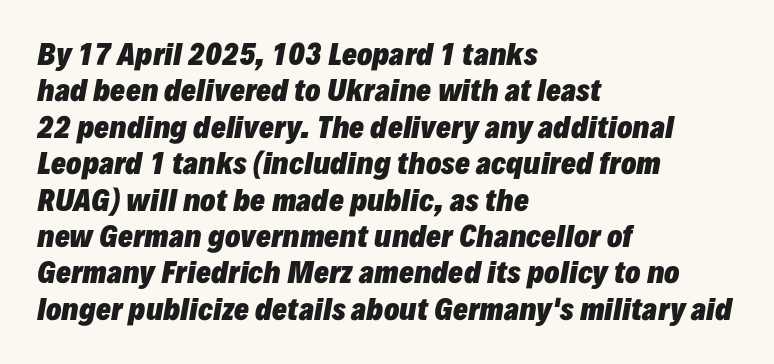
Q: Is the text bold? A: Yes.
Q: Is the text italic (slanted)? A: Yes, it leans right by about 10 degrees.
Q: Is the text underlined? A: No.
Q: How is the paragraph aligned? A: Left-aligned.
Q: Is the spacing between letters normal or unusually wide? A: Normal.
Q: Is the spacing between lines tight, normal or loose? A: Normal.
Q: Width (condensed, normal, or wide)? A: Normal.
Q: Stroke contrast? A: Low.
Q: x-height? A: Medium.
Q: Monospaced? A: No.
